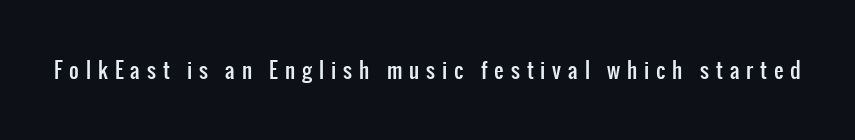
Has an underline been added? It has not. Is the letter spacing exaggerated? Yes — the characters are pushed far apart. Posture: upright roman.
